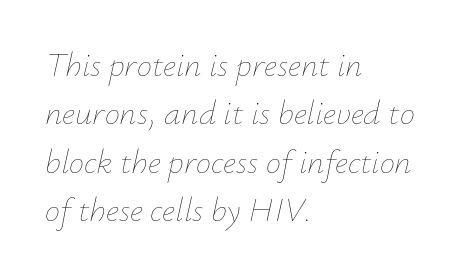
{"italic": "yes", "lean": "right", "slant_degrees": 12, "bold": "no", "weight": "thin", "width": "normal", "stroke_contrast": "low", "x_height": "small", "monospaced": "no", "underline": "no", "align": "left", "line_spacing": "normal", "line_spacing_ratio": 1.42, "letter_spacing": "normal", "letter_spacing_em": 0.0, "glyph_px": 34}
